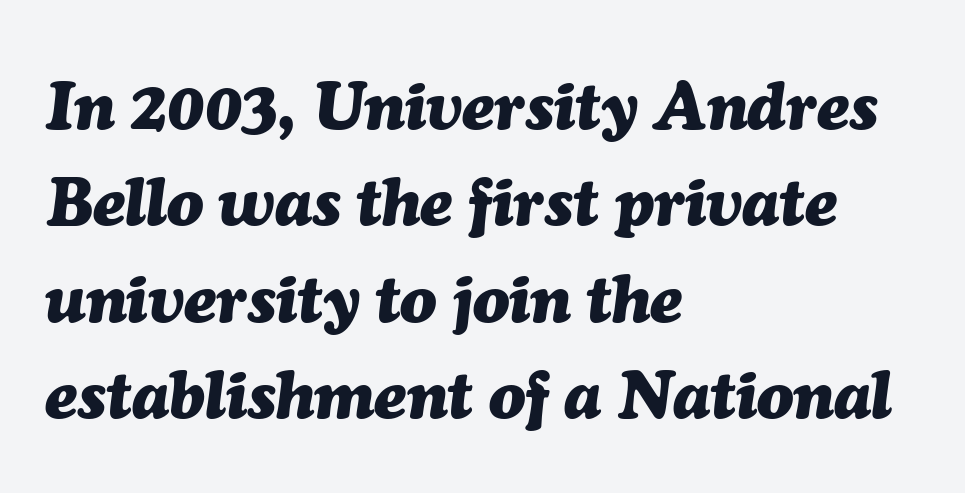
The image shows 67 px heavy type, italic (leaning right); set left-aligned, normal line spacing (1.44x), normal letter spacing, not underlined; medium stroke contrast and a medium x-height.
